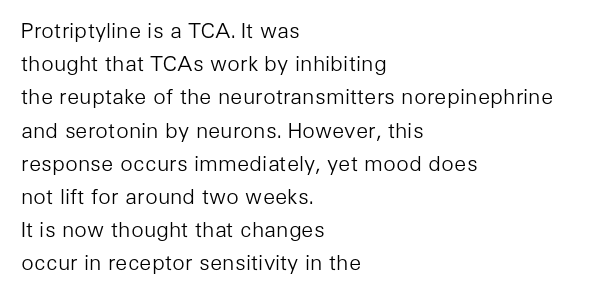
Q: Is the text bold? A: No.
Q: Is the text italic (slanted)? A: No, it is upright.
Q: Is the text underlined? A: No.
Q: How is the paragraph aligned? A: Left-aligned.
Q: Is the spacing between letters normal or unusually wide? A: Normal.
Q: Is the spacing between lines tight, normal or loose? A: Normal.
